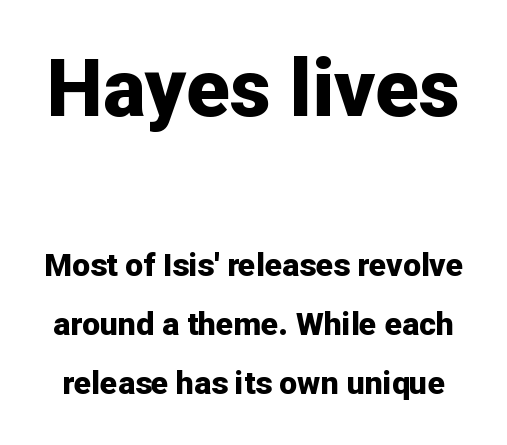
The image shows 80 px bold sans-serif type, upright; set line spacing 1.83x, normal letter spacing, not underlined; the first (top) block is 2.5x larger; low stroke contrast and a medium x-height.
